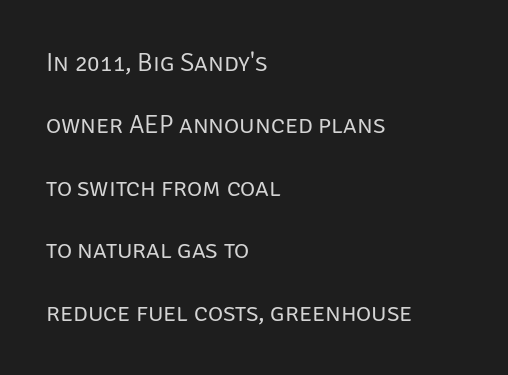
{"italic": "no", "bold": "no", "underline": "no", "align": "left", "line_spacing": "loose", "line_spacing_ratio": 2.4, "letter_spacing": "normal", "letter_spacing_em": 0.0, "glyph_px": 26}
